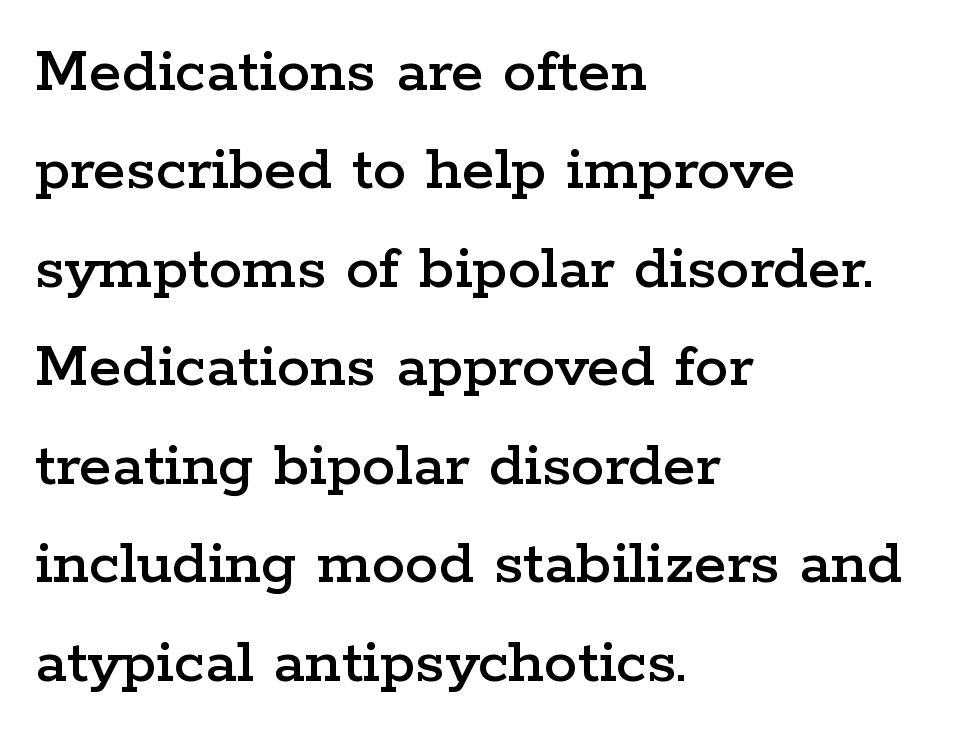
Letters rest on an invisible, unmarked baseline. Looks like regular typesetting: each glyph gets only the width it needs. Look at the tracking — it's just the regular setting, nothing added. The rendering anchors every line to the left-hand side. Does the lettering tilt? It doesn't — this is upright.
